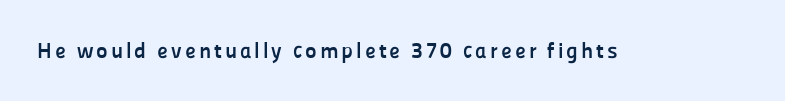
{"italic": "no", "bold": "yes", "underline": "no", "glyph_px": 22}
